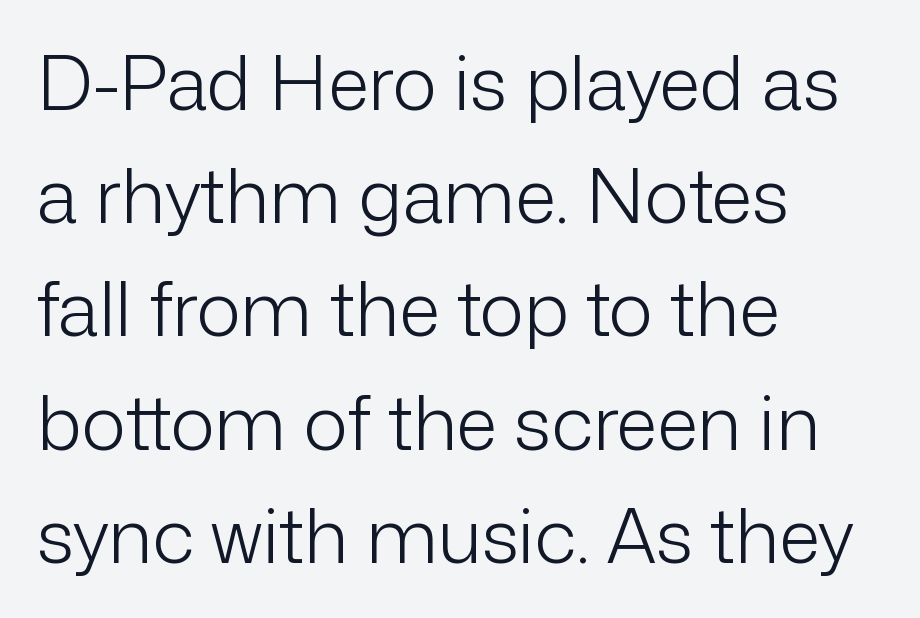
Q: Is the text bold? A: No.
Q: Is the text italic (slanted)? A: No, it is upright.
Q: Is the typeface a serif or a sans-serif typeface? A: Sans-serif.
Q: Is the text underlined? A: No.
Q: How is the paragraph aligned? A: Left-aligned.
Q: Is the spacing between letters normal or unusually wide? A: Normal.
Q: Is the spacing between lines tight, normal or loose? A: Normal.
Q: Width (condensed, normal, or wide)? A: Normal.
Q: Stroke contrast? A: Low.
Q: x-height? A: Medium.
Q: Monospaced? A: No.
